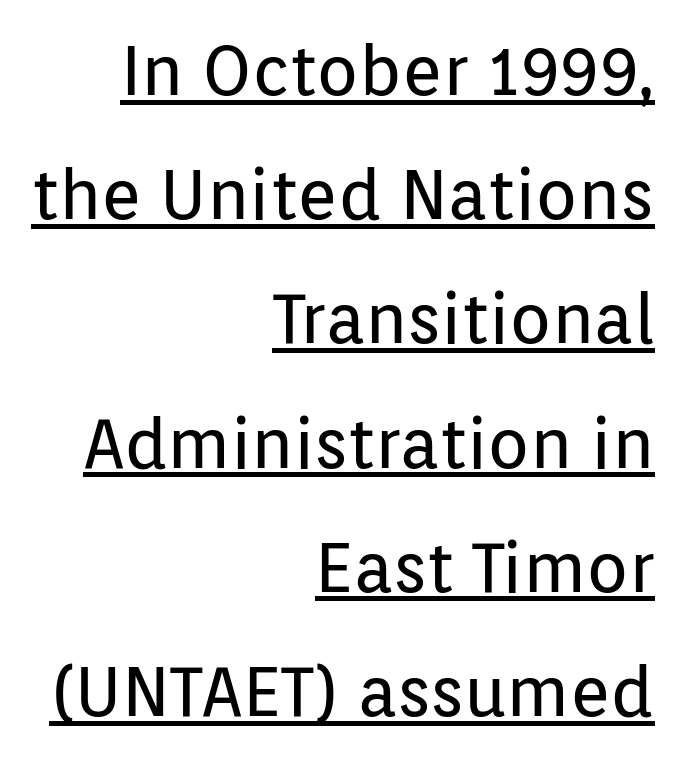
{"serif": "no", "italic": "no", "bold": "no", "weight": "regular", "width": "normal", "stroke_contrast": "low", "x_height": "medium", "monospaced": "no", "underline": "yes", "align": "right", "line_spacing_ratio": 1.8, "letter_spacing": "normal", "letter_spacing_em": 0.0, "glyph_px": 69}
